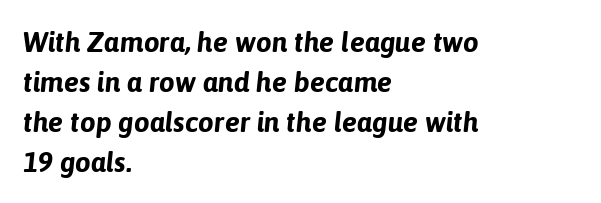
The image shows 28 px bold type, italic (leaning right); set left-aligned, normal line spacing (1.43x), normal letter spacing, not underlined; low stroke contrast and a medium x-height.
